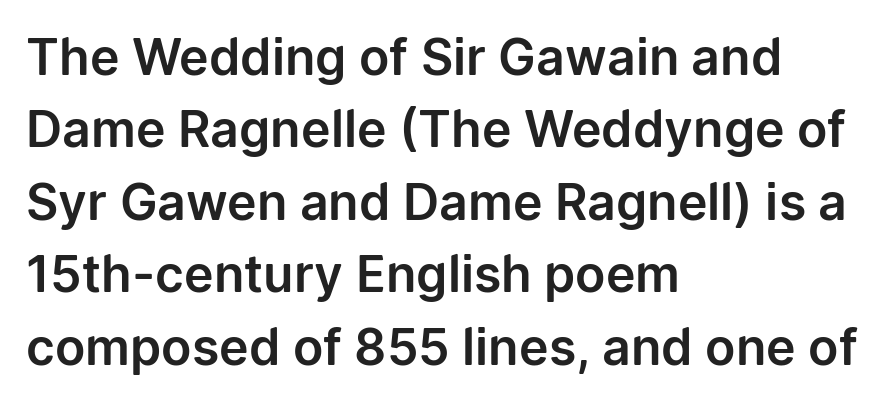
The image shows 50 px sans-serif type, upright; set left-aligned, normal line spacing (1.45x), normal letter spacing, not underlined; low stroke contrast and a medium x-height.
